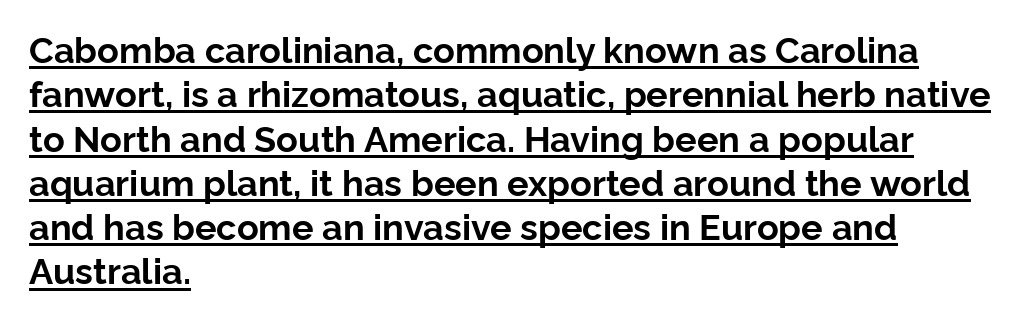
Q: Is the text bold? A: Yes.
Q: Is the text italic (slanted)? A: No, it is upright.
Q: Is the typeface a serif or a sans-serif typeface? A: Sans-serif.
Q: Is the text underlined? A: Yes.
Q: How is the paragraph aligned? A: Left-aligned.
Q: Is the spacing between letters normal or unusually wide? A: Normal.
Q: Width (condensed, normal, or wide)? A: Normal.
Q: Stroke contrast? A: Low.
Q: x-height? A: Medium.
Q: Monospaced? A: No.
